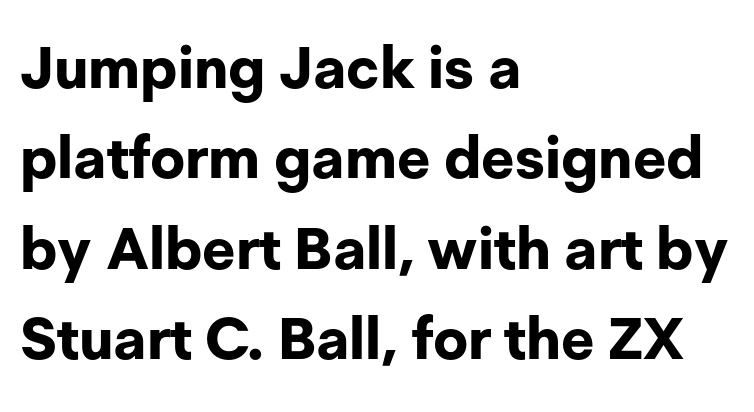
The image shows 58 px bold sans-serif type, upright; set left-aligned, normal line spacing (1.56x), normal letter spacing, not underlined; low stroke contrast and a medium x-height.
